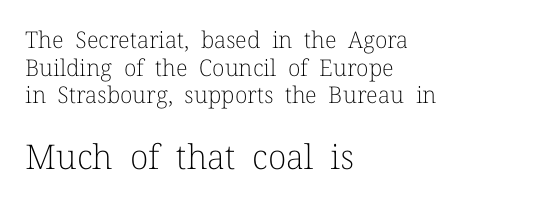
The letters look calm and open, with moderate or lighter stems. Proportional: the letters do not fall into vertical columns. The rendering keeps characters at their native spacing. Each line starts at the same left margin while the right side varies.
